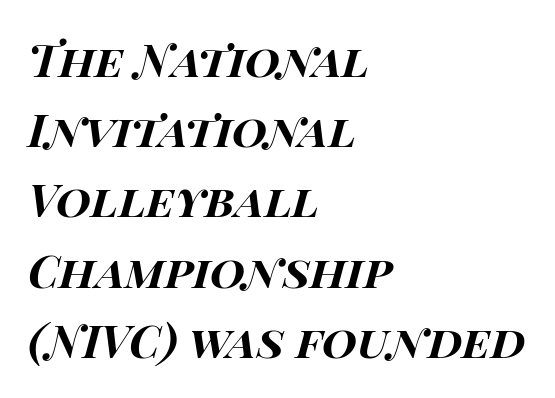
Q: Is the text bold? A: Yes.
Q: Is the text italic (slanted)? A: Yes, it leans right by about 15 degrees.
Q: Is the text underlined? A: No.
Q: How is the paragraph aligned? A: Left-aligned.
Q: Is the spacing between letters normal or unusually wide? A: Normal.
Q: Is the spacing between lines tight, normal or loose? A: Normal.
Q: Width (condensed, normal, or wide)? A: Wide.
Q: Stroke contrast? A: High.
Q: x-height? A: Large.
Q: Monospaced? A: No.
